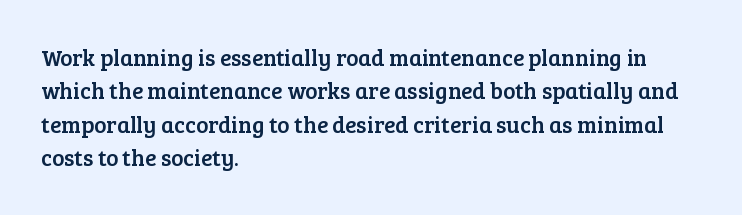
The rendering uses a moderate line-height, typical for paragraphs. These lines were composed using upright roman letters. The gaps between neighbouring characters are ordinary and unremarkable. Has an underline been added? It has not. Line starts are locked; line ends wander.
